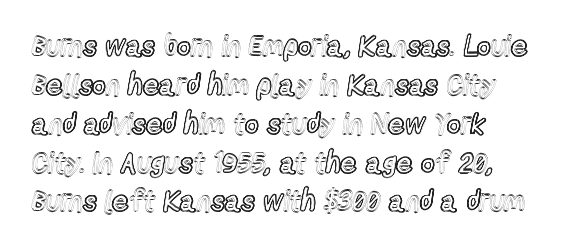
Q: Is the text italic (slanted)? A: Yes.
Q: Is the text underlined? A: No.
Q: Is the spacing between letters normal or unusually wide? A: Normal.
Q: Is the spacing between lines tight, normal or loose? A: Normal.
Q: Width (condensed, normal, or wide)? A: Condensed.
Q: x-height? A: Medium.
Q: Monospaced? A: No.
